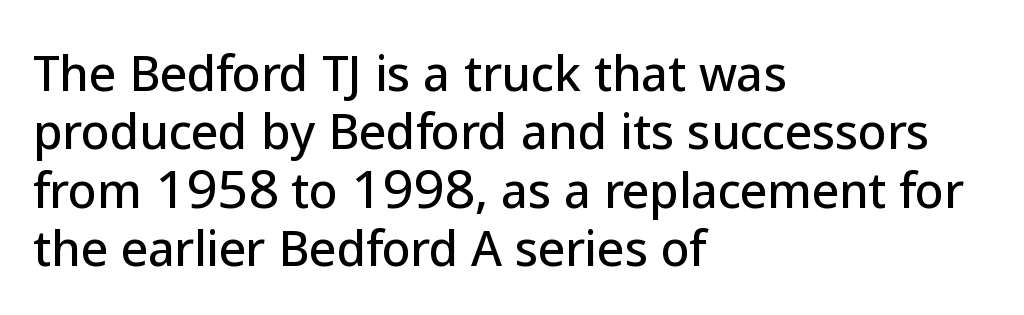
The image shows 47 px sans-serif type, upright; set left-aligned, line spacing 1.24x, normal letter spacing, not underlined; low stroke contrast and a medium x-height.
